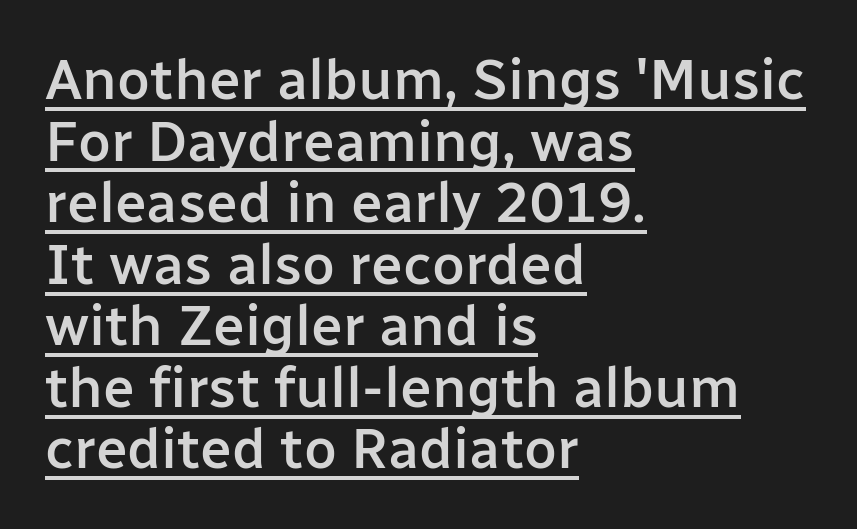
{"serif": "no", "italic": "no", "bold": "semi", "weight": "semibold", "width": "normal", "stroke_contrast": "low", "x_height": "medium", "monospaced": "no", "underline": "yes", "align": "left", "line_spacing": "tight", "line_spacing_ratio": 1.08, "letter_spacing": "normal", "letter_spacing_em": 0.0, "glyph_px": 57}
